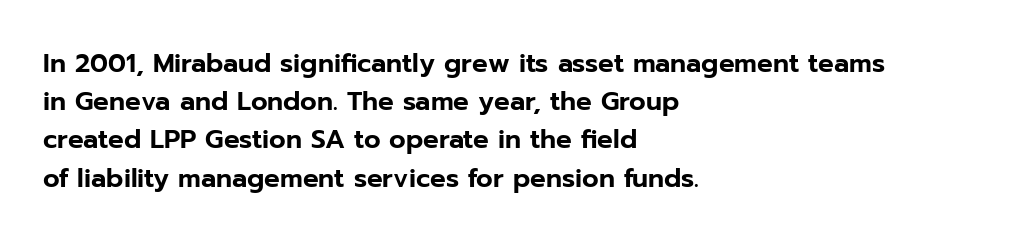
Glance below the letters and you will spot only blank space. Interline gaps are of average width in this sample. The type sits square on the baseline with zero lean. The text block is weighted toward the left margin, trailing off unevenly rightward. These lines keep a tight, regular rhythm from letter to letter.
